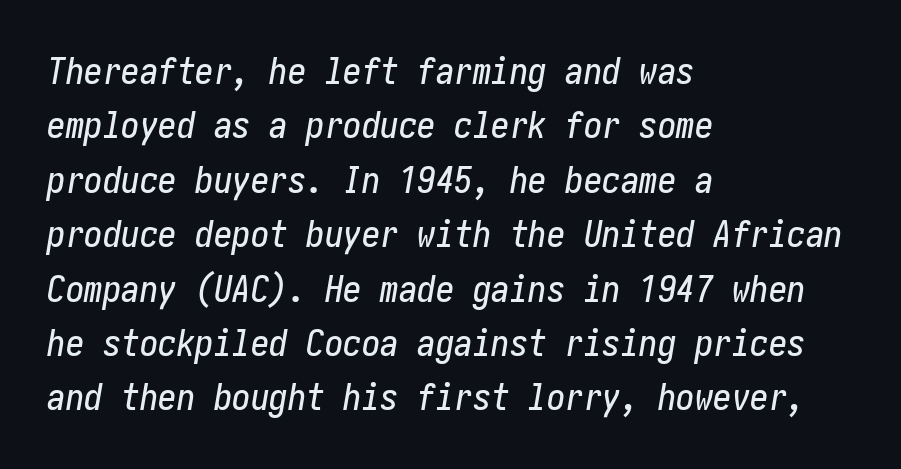
Emphasis-style slanted type is in use. Decoration check: the copy has no underline. The letters sit at their default tracking, neither squeezed nor spread. Which margin do the lines hug? The left one — the right edge is uneven.
